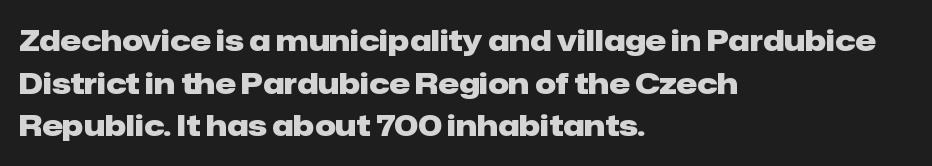
Q: Is the text bold? A: Yes.
Q: Is the text italic (slanted)? A: No, it is upright.
Q: Is the typeface a serif or a sans-serif typeface? A: Sans-serif.
Q: Is the text underlined? A: No.
Q: How is the paragraph aligned? A: Left-aligned.
Q: Is the spacing between letters normal or unusually wide? A: Normal.
Q: Is the spacing between lines tight, normal or loose? A: Normal.
Q: Width (condensed, normal, or wide)? A: Normal.
Q: Stroke contrast? A: Low.
Q: x-height? A: Medium.
Q: Monospaced? A: No.
